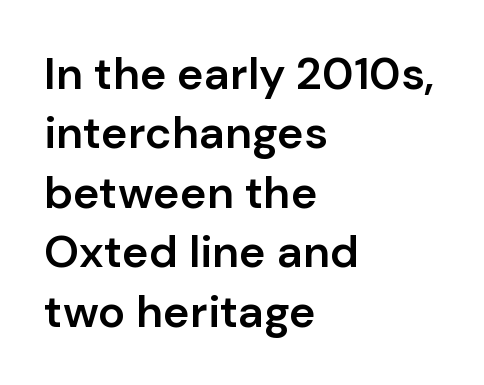
How are the letters spaced? Ordinarily, with no added tracking. Character widths vary here, with narrow letters taking less room than wide ones. Each line starts at the same left margin while the right side varies. This is sans-serif lettering, the kind often seen on screens and signage. A typesetter would mark this as roman, not italic.
